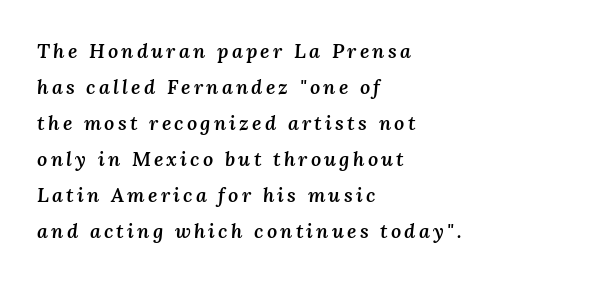
Q: Is the text bold? A: Semi-bold.
Q: Is the text italic (slanted)? A: Yes, it leans right by about 3 degrees.
Q: Is the text underlined? A: No.
Q: How is the paragraph aligned? A: Left-aligned.
